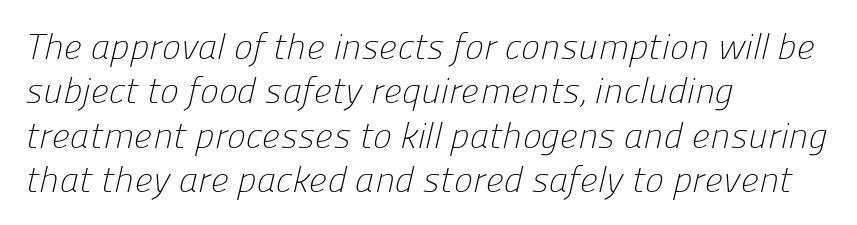
{"serif": "no", "bold": "no", "weight": "light", "width": "normal", "stroke_contrast": "low", "x_height": "medium", "monospaced": "no", "underline": "no", "align": "left", "line_spacing_ratio": 1.23, "letter_spacing": "normal", "letter_spacing_em": 0.0, "glyph_px": 36}
